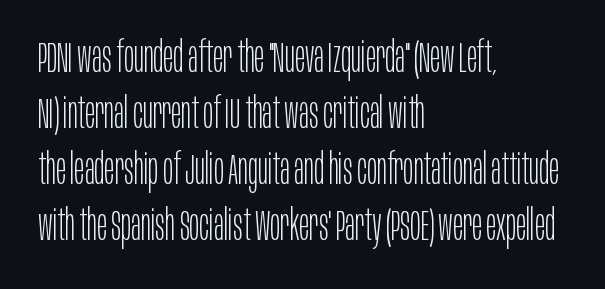
{"serif": "no", "italic": "no", "bold": "no", "weight": "light", "width": "condensed", "stroke_contrast": "low", "x_height": "large", "monospaced": "no", "underline": "no", "align": "left", "line_spacing": "normal", "line_spacing_ratio": 1.33, "letter_spacing": "normal", "letter_spacing_em": 0.0, "glyph_px": 42}
